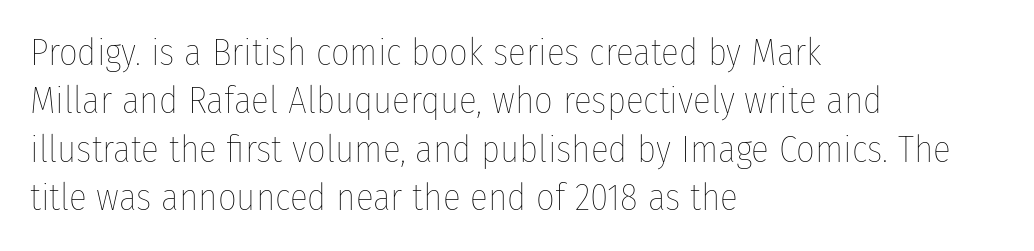
{"italic": "no", "bold": "no", "weight": "thin", "width": "condensed", "stroke_contrast": "low", "x_height": "medium", "monospaced": "no", "underline": "no", "align": "left", "line_spacing": "normal", "line_spacing_ratio": 1.31, "letter_spacing": "normal", "letter_spacing_em": 0.0, "glyph_px": 37}
